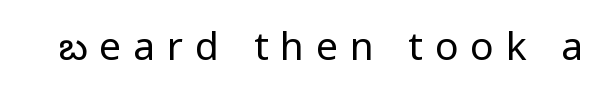
Q: Is the text bold? A: No.
Q: Is the text italic (slanted)? A: No, it is upright.
Q: Is the typeface a serif or a sans-serif typeface? A: Sans-serif.
Q: Is the text underlined? A: No.
Q: Is the spacing between letters normal or unusually wide? A: Unusually wide.
Q: Width (condensed, normal, or wide)? A: Normal.
Q: Stroke contrast? A: Low.
Q: x-height? A: Medium.
Q: Monospaced? A: No.
